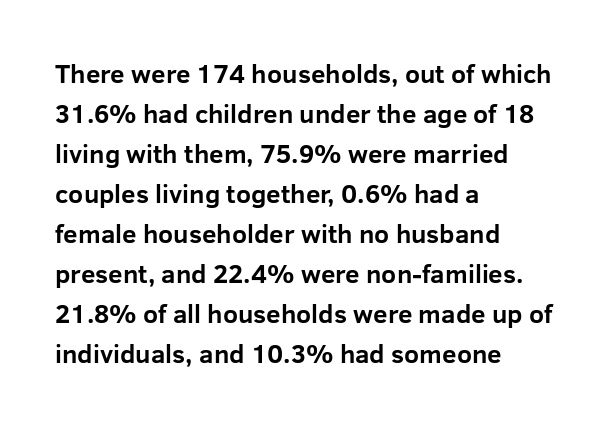
{"italic": "no", "bold": "yes", "underline": "no", "align": "left", "line_spacing": "normal", "line_spacing_ratio": 1.54, "letter_spacing": "normal", "letter_spacing_em": 0.0, "glyph_px": 26}
